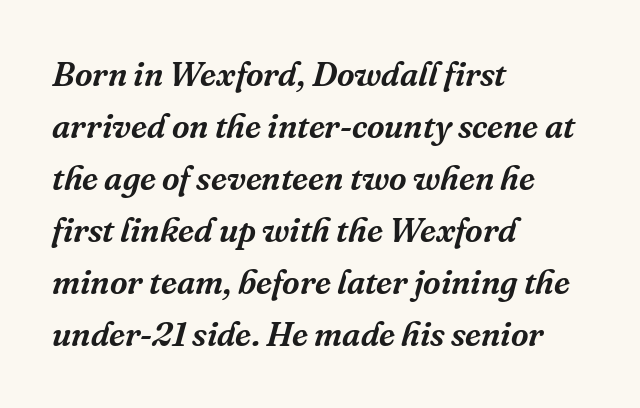
Q: Is the text italic (slanted)? A: Yes, it leans right by about 16 degrees.
Q: Is the typeface a serif or a sans-serif typeface? A: Serif.
Q: Is the text underlined? A: No.
Q: How is the paragraph aligned? A: Left-aligned.
Q: Is the spacing between letters normal or unusually wide? A: Normal.
Q: Is the spacing between lines tight, normal or loose? A: Normal.
Q: Width (condensed, normal, or wide)? A: Normal.
Q: Stroke contrast? A: Medium.
Q: x-height? A: Medium.
Q: Monospaced? A: No.
